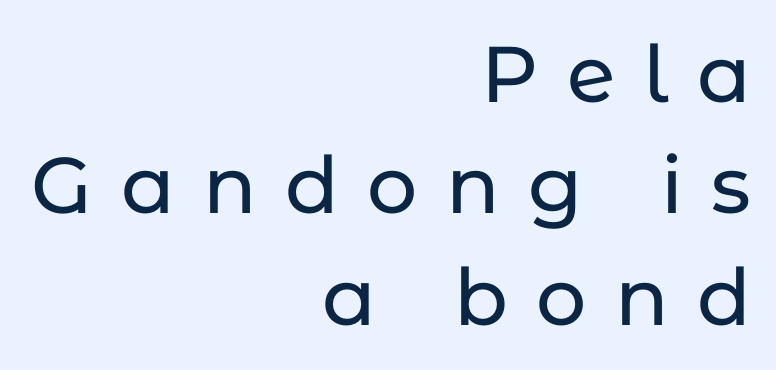
{"serif": "no", "italic": "no", "width": "normal", "stroke_contrast": "low", "x_height": "medium", "monospaced": "no", "underline": "no", "align": "right", "line_spacing": "normal", "line_spacing_ratio": 1.41, "letter_spacing": "wide", "letter_spacing_em": 0.36, "glyph_px": 79}
